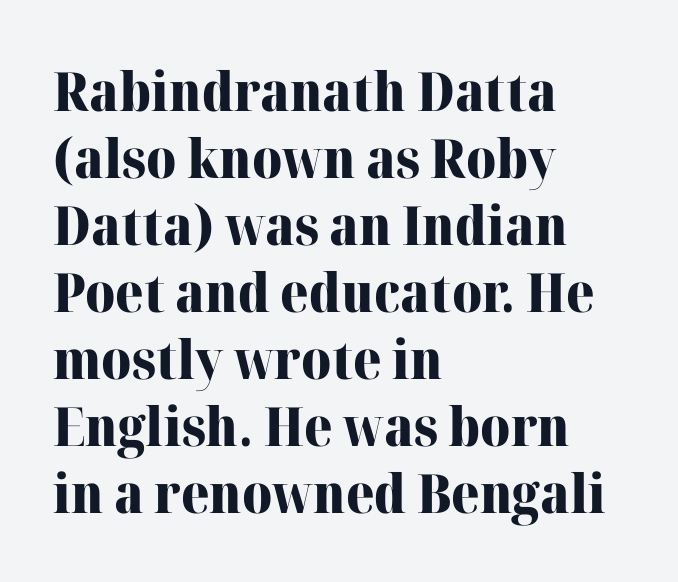
The image shows 54 px heavy serif type, upright; set left-aligned, line spacing 1.24x, normal letter spacing, not underlined; high stroke contrast and a medium x-height.
